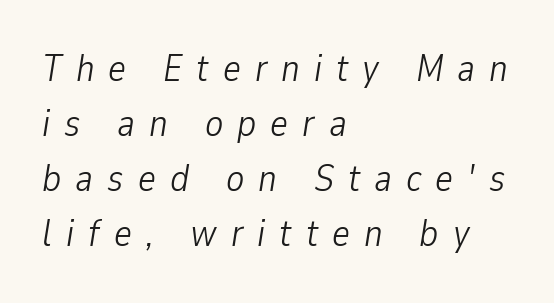
{"italic": "yes", "lean": "right", "slant_degrees": 9, "bold": "no", "weight": "light", "width": "condensed", "stroke_contrast": "low", "x_height": "medium", "monospaced": "no", "underline": "no", "align": "left", "line_spacing": "normal", "line_spacing_ratio": 1.45, "letter_spacing": "wide", "letter_spacing_em": 0.37, "glyph_px": 38}
